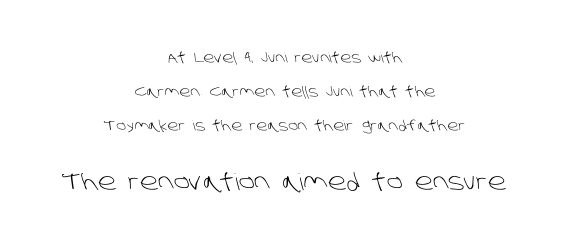
The image shows 23 px text type; set centered, loose line spacing (2.43x), normal letter spacing, not underlined; the second (bottom) block is 1.64x larger.
